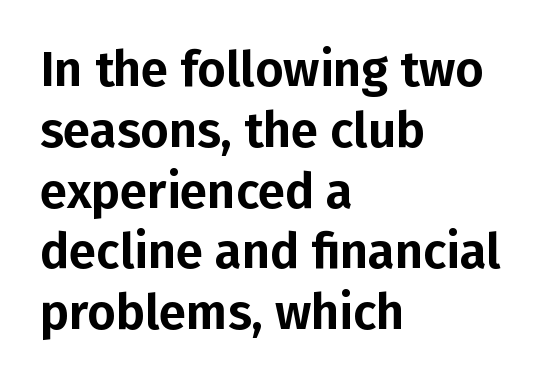
Q: Is the text italic (slanted)? A: No, it is upright.
Q: Is the typeface a serif or a sans-serif typeface? A: Sans-serif.
Q: Is the text underlined? A: No.
Q: How is the paragraph aligned? A: Left-aligned.
Q: Is the spacing between letters normal or unusually wide? A: Normal.
Q: Width (condensed, normal, or wide)? A: Normal.
Q: Stroke contrast? A: Low.
Q: x-height? A: Medium.
Q: Monospaced? A: No.
